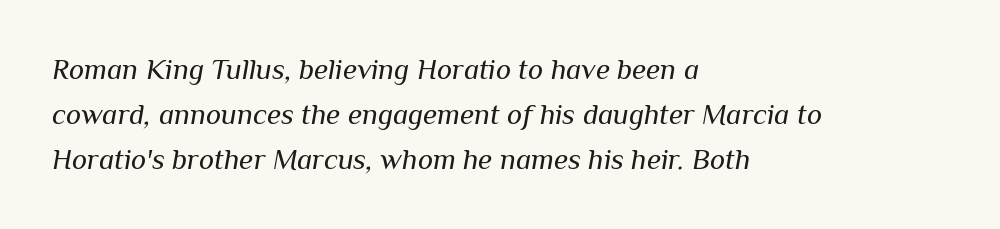
Q: Is the text bold? A: No.
Q: Is the text italic (slanted)? A: Yes, it leans right by about 10 degrees.
Q: Is the text underlined? A: No.
Q: How is the paragraph aligned? A: Left-aligned.
Q: Is the spacing between letters normal or unusually wide? A: Normal.
Q: Is the spacing between lines tight, normal or loose? A: Normal.
Q: Width (condensed, normal, or wide)? A: Normal.
Q: Stroke contrast? A: Medium.
Q: x-height? A: Medium.
Q: Monospaced? A: No.
